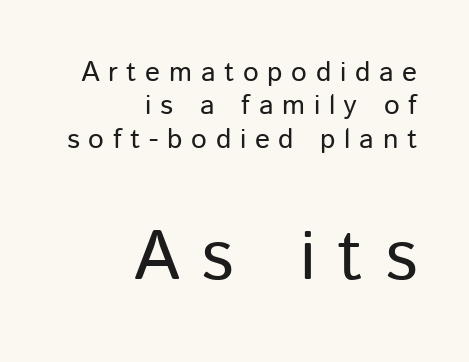
The image shows 70 px regular-weight sans-serif type, upright; set right-aligned, line spacing 1.19x, unusually wide letter spacing (+0.31 em), not underlined; the second (bottom) block is 2.5x larger; low stroke contrast and a medium x-height.
